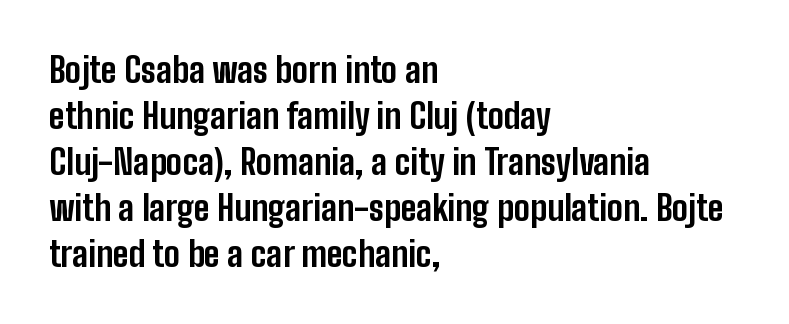
A typesetter would mark this as roman, not italic. This rendering features lettering with no underline. Regarding leading, the lines here are spaced in the standard way. Check where the strokes stop: nothing finishes them off — pure sans.
